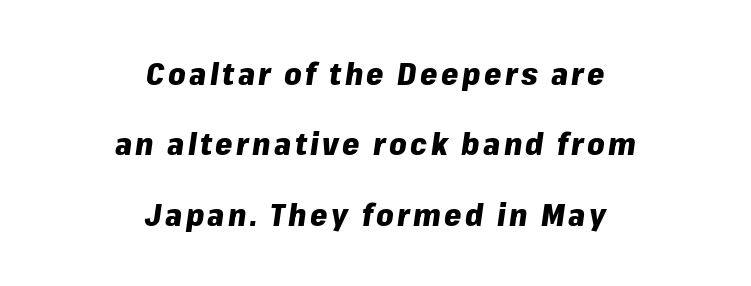
Nobody drew a line under any word here. The passage shown leans; its letterforms are oblique. The letters advance in unequal steps, a hallmark of proportional type. The space between consecutive lines is lavish. Each line is balanced around a shared central axis. The letters are bold, with thick, heavy strokes.
